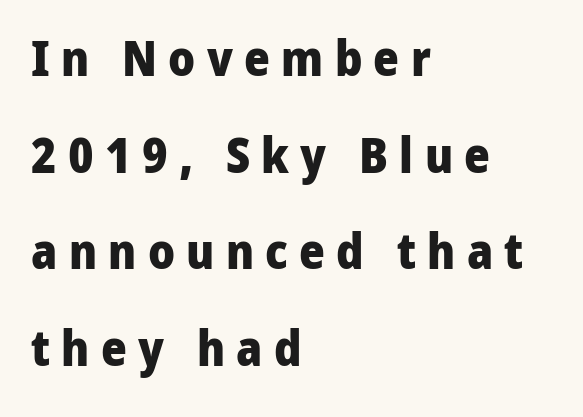
There is plenty of visible air inserted between adjacent glyphs. These lines stack with their left ends in a neat column. A typesetter would label this face a sans. Quick note: interline space is abundant.
